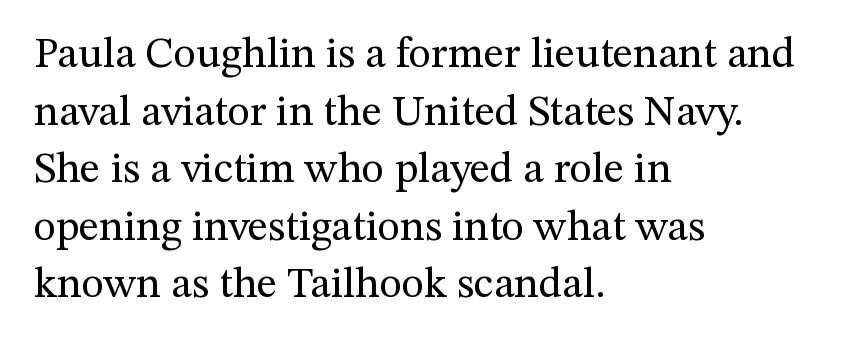
Each letter keeps its own natural width here, so spacing adapts to shape. Nobody touched the tracking dial on this one. Each line starts at the same left margin while the right side varies. Letters have the restrained weight of plain body copy at most. Unlike italic type, these characters show no tilt at all.
